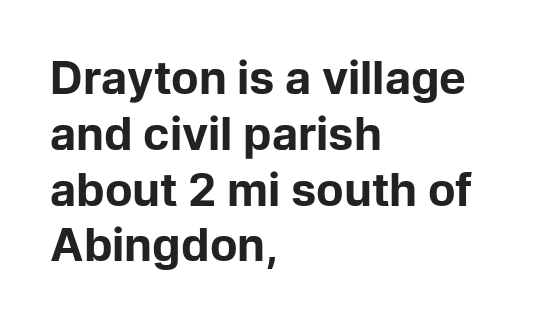
The letters stand straight up with perfectly vertical stems. Looks like regular typesetting: each glyph gets only the width it needs. Nobody drew a line under any word here. Line beginnings align vertically; line endings do not. A dark, heavy texture on the line: the type is bold.
